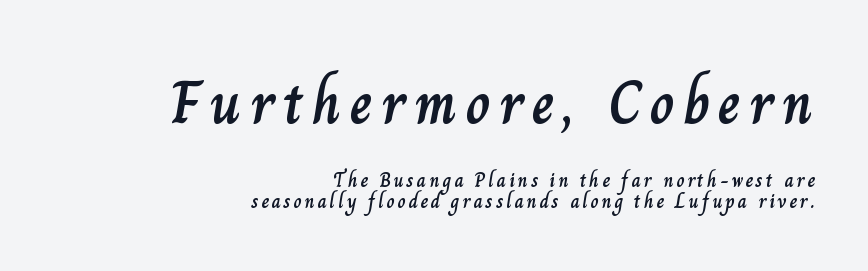
The image shows 61 px text type; set right-aligned, tight line spacing (1.01x), not underlined; the first (top) block is 3.05x larger; low stroke contrast and a small x-height.
